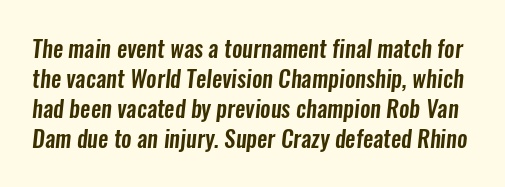
Q: Is the text underlined? A: No.
Q: Is the spacing between letters normal or unusually wide? A: Normal.
Q: Is the spacing between lines tight, normal or loose? A: Normal.
